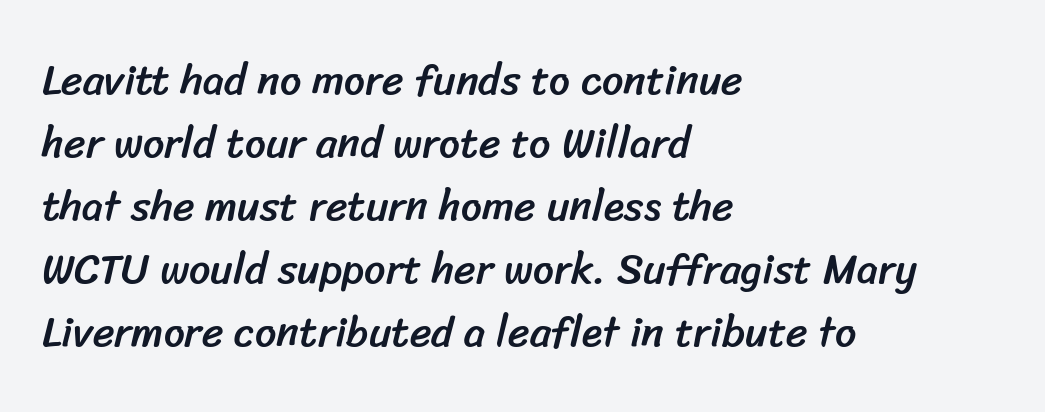
Q: Is the typeface a serif or a sans-serif typeface? A: Sans-serif.
Q: Is the text underlined? A: No.
Q: How is the paragraph aligned? A: Left-aligned.
Q: Is the spacing between letters normal or unusually wide? A: Normal.
Q: Is the spacing between lines tight, normal or loose? A: Normal.
Q: Width (condensed, normal, or wide)? A: Normal.
Q: Stroke contrast? A: Low.
Q: x-height? A: Medium.
Q: Monospaced? A: No.
